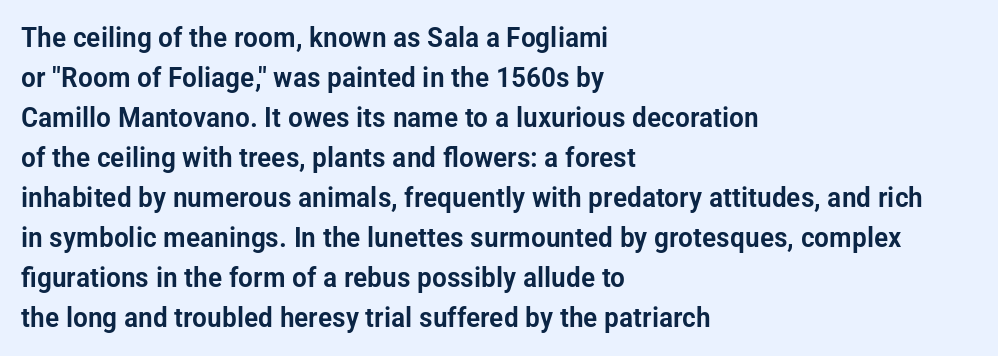
{"serif": "no", "italic": "no", "width": "condensed", "stroke_contrast": "low", "x_height": "medium", "monospaced": "no", "underline": "no", "align": "left", "line_spacing": "normal", "line_spacing_ratio": 1.43, "letter_spacing": "normal", "letter_spacing_em": 0.0, "glyph_px": 28}
